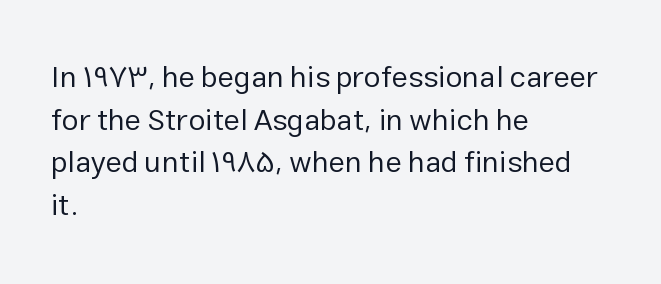
{"serif": "no", "italic": "no", "bold": "no", "weight": "regular", "width": "normal", "stroke_contrast": "low", "x_height": "medium", "monospaced": "no", "underline": "no", "align": "left", "line_spacing": "normal", "line_spacing_ratio": 1.42, "letter_spacing": "normal", "letter_spacing_em": 0.0, "glyph_px": 30}
